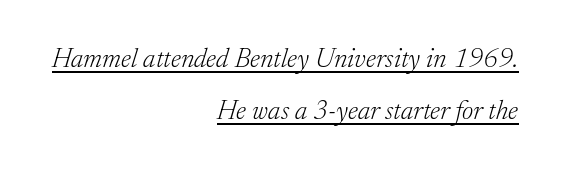
Q: Is the text bold? A: No.
Q: Is the text italic (slanted)? A: Yes, it leans right by about 17 degrees.
Q: Is the text underlined? A: Yes.
Q: How is the paragraph aligned? A: Right-aligned.
Q: Is the spacing between letters normal or unusually wide? A: Normal.
Q: Is the spacing between lines tight, normal or loose? A: Loose.
